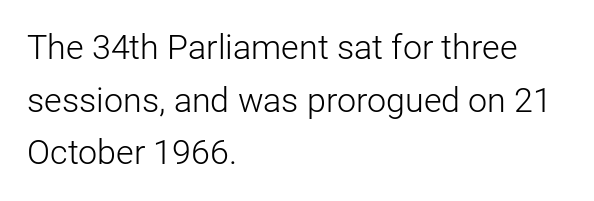
Q: Is the text bold? A: No.
Q: Is the text italic (slanted)? A: No, it is upright.
Q: Is the typeface a serif or a sans-serif typeface? A: Sans-serif.
Q: Is the text underlined? A: No.
Q: How is the paragraph aligned? A: Left-aligned.
Q: Is the spacing between letters normal or unusually wide? A: Normal.
Q: Is the spacing between lines tight, normal or loose? A: Normal.
Q: Width (condensed, normal, or wide)? A: Normal.
Q: Stroke contrast? A: Low.
Q: x-height? A: Medium.
Q: Monospaced? A: No.
